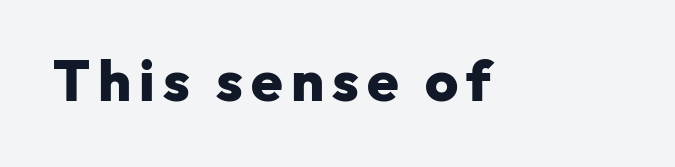
The image shows 57 px heavy sans-serif type, upright; set not underlined; low stroke contrast and a medium x-height.
